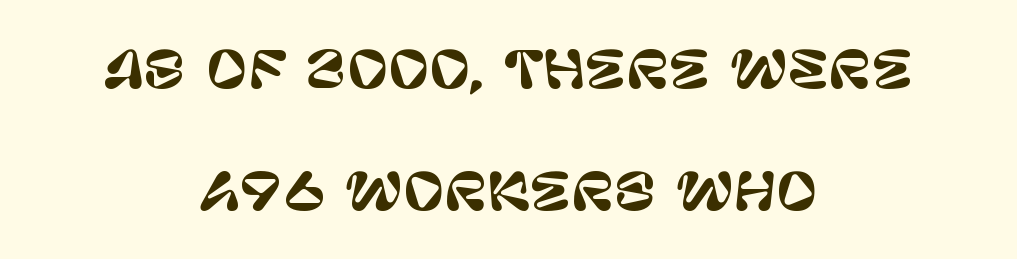
{"serif": "no", "width": "normal", "stroke_contrast": "low", "x_height": "large", "monospaced": "no", "underline": "no", "align": "center", "line_spacing": "loose", "line_spacing_ratio": 2.44, "letter_spacing": "normal", "letter_spacing_em": 0.0, "glyph_px": 50}
